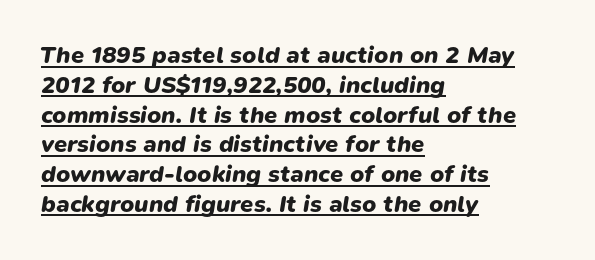
The image shows 24 px bold type, italic (leaning right); set left-aligned, line spacing 1.24x, normal letter spacing, underlined.
